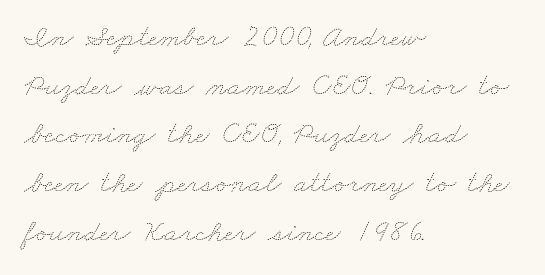
Q: Is the text bold? A: No.
Q: Is the text underlined? A: No.
Q: How is the paragraph aligned? A: Left-aligned.
Q: Is the spacing between letters normal or unusually wide? A: Normal.
Q: Is the spacing between lines tight, normal or loose? A: Normal.
Q: Width (condensed, normal, or wide)? A: Wide.
Q: Stroke contrast? A: Medium.
Q: x-height? A: Small.
Q: Monospaced? A: No.
